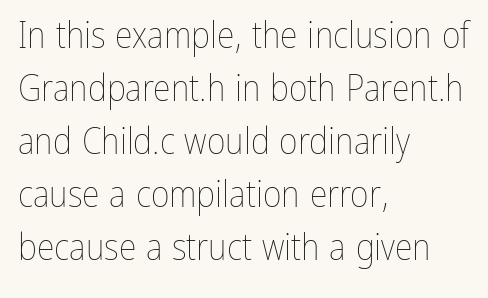
Q: Is the text bold? A: No.
Q: Is the text italic (slanted)? A: No, it is upright.
Q: Is the text underlined? A: No.
Q: How is the paragraph aligned? A: Left-aligned.
Q: Is the spacing between letters normal or unusually wide? A: Normal.
Q: Is the spacing between lines tight, normal or loose? A: Normal.
Q: Width (condensed, normal, or wide)? A: Condensed.
Q: Stroke contrast? A: Low.
Q: x-height? A: Medium.
Q: Monospaced? A: No.
